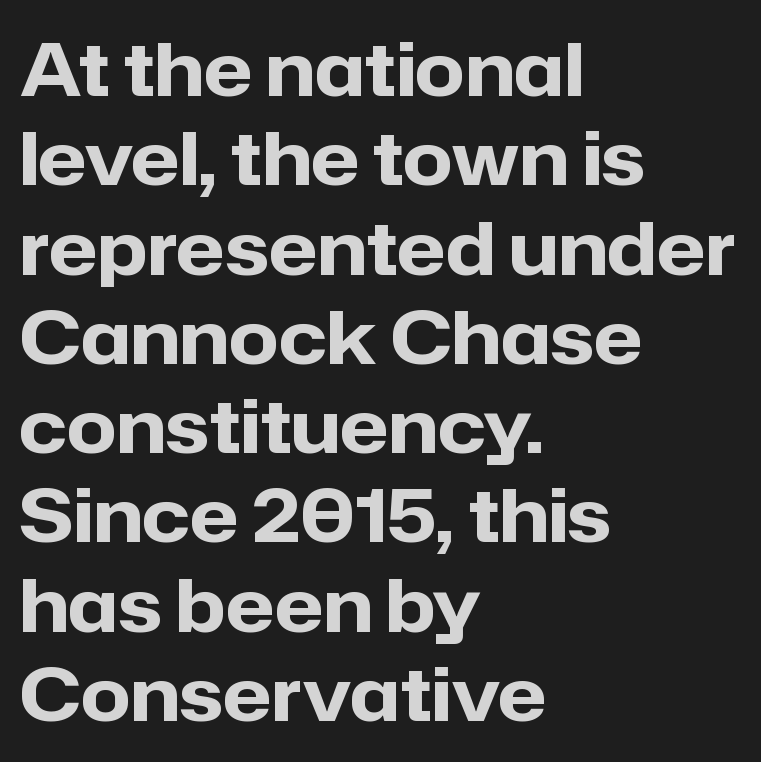
{"serif": "no", "italic": "no", "bold": "yes", "weight": "heavy", "width": "normal", "stroke_contrast": "low", "x_height": "medium", "monospaced": "no", "underline": "no", "align": "left", "line_spacing_ratio": 1.24, "letter_spacing": "normal", "letter_spacing_em": 0.0, "glyph_px": 72}
